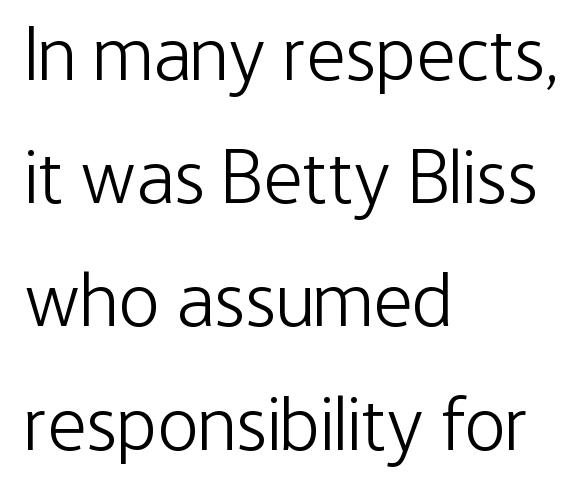
{"serif": "no", "italic": "no", "bold": "no", "weight": "light", "width": "condensed", "stroke_contrast": "low", "x_height": "medium", "monospaced": "no", "underline": "no", "align": "left", "line_spacing": "normal", "line_spacing_ratio": 1.6, "letter_spacing": "normal", "letter_spacing_em": 0.0, "glyph_px": 77}
